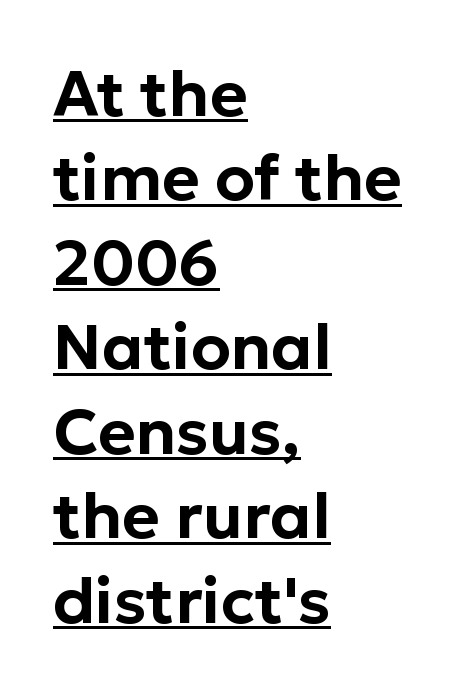
Q: Is the text italic (slanted)? A: No, it is upright.
Q: Is the typeface a serif or a sans-serif typeface? A: Sans-serif.
Q: Is the text underlined? A: Yes.
Q: How is the paragraph aligned? A: Left-aligned.
Q: Is the spacing between letters normal or unusually wide? A: Normal.
Q: Is the spacing between lines tight, normal or loose? A: Normal.
Q: Width (condensed, normal, or wide)? A: Normal.
Q: Stroke contrast? A: Low.
Q: x-height? A: Medium.
Q: Monospaced? A: No.
